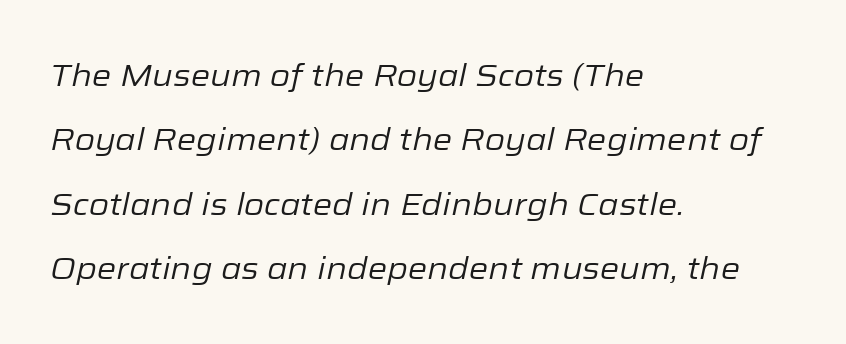
{"italic": "yes", "lean": "right", "slant_degrees": 12, "bold": "no", "weight": "regular", "width": "normal", "stroke_contrast": "low", "x_height": "medium", "monospaced": "no", "underline": "no", "align": "left", "line_spacing": "loose", "line_spacing_ratio": 2.08, "letter_spacing": "normal", "letter_spacing_em": 0.0, "glyph_px": 31}
